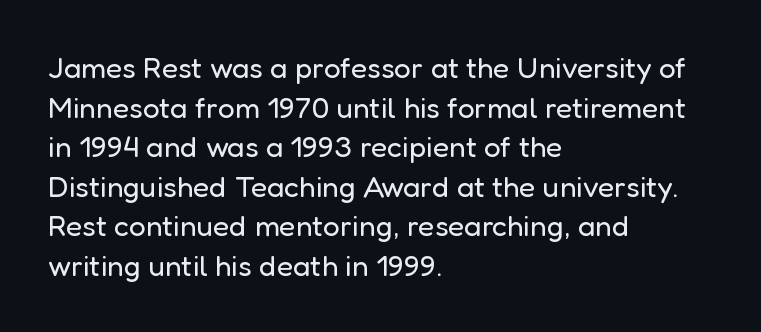
Each letter keeps its own natural width here, so spacing adapts to shape. Line beginnings align vertically; line endings do not. The characters display no serif detailing; their extremities are plain. The designer left line spacing at the default. Honestly, there is no underline to notice here at all.
